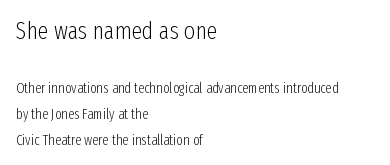
The letterforms sit shoulder to shoulder at normal distance. Vertical strokes here are truly vertical. Short and long lines alike share a common starting point at left. The strip under each line holds only bare page. Stems and bowls with no extra thickness — not bold.
